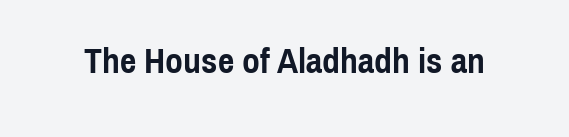
The image shows 36 px semibold, condensed sans-serif type, upright; set normal letter spacing, not underlined; a medium x-height.
